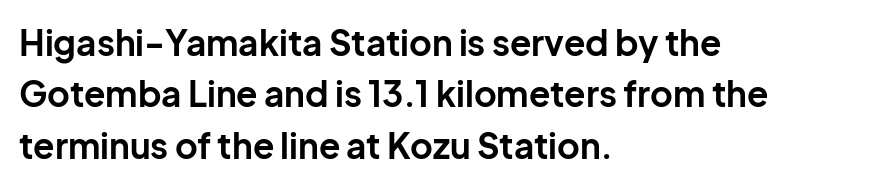
{"serif": "no", "italic": "no", "bold": "yes", "weight": "bold", "width": "normal", "stroke_contrast": "low", "x_height": "medium", "monospaced": "no", "underline": "no", "align": "left", "line_spacing": "normal", "line_spacing_ratio": 1.47, "letter_spacing": "normal", "letter_spacing_em": 0.0, "glyph_px": 35}
